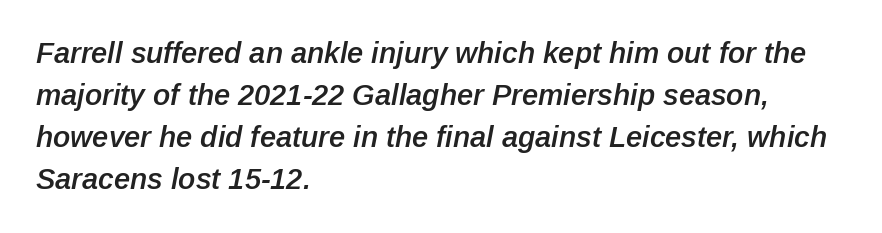
The image shows 29 px semibold type, italic (leaning right); set left-aligned, normal line spacing (1.45x), normal letter spacing, not underlined; low stroke contrast and a medium x-height.
